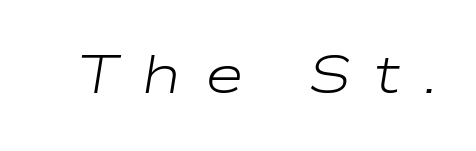
Glyph-to-glyph distance is far greater than everyday printed text. The letters look calm and open, with moderate or lighter stems. These lines were composed using italics. Here the designer chose a conventional face with non-uniform glyph widths. Unmarked baselines from the first word to the last.
